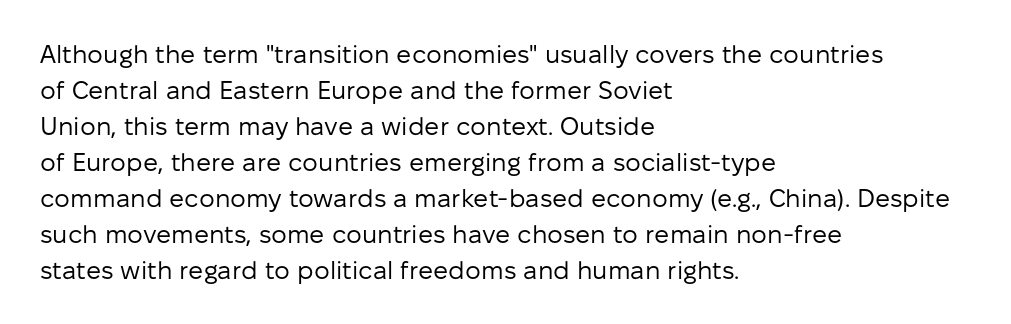
Q: Is the text bold? A: No.
Q: Is the text italic (slanted)? A: No, it is upright.
Q: Is the text underlined? A: No.
Q: How is the paragraph aligned? A: Left-aligned.
Q: Is the spacing between letters normal or unusually wide? A: Normal.
Q: Is the spacing between lines tight, normal or loose? A: Normal.
